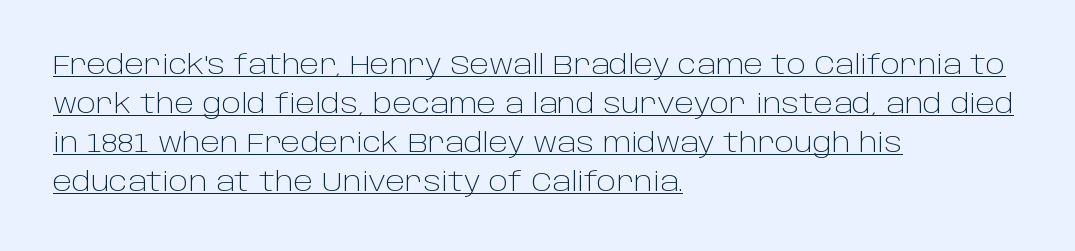
Q: Is the text bold? A: No.
Q: Is the text italic (slanted)? A: No, it is upright.
Q: Is the text underlined? A: Yes.
Q: How is the paragraph aligned? A: Left-aligned.
Q: Is the spacing between letters normal or unusually wide? A: Normal.
Q: Is the spacing between lines tight, normal or loose? A: Normal.
